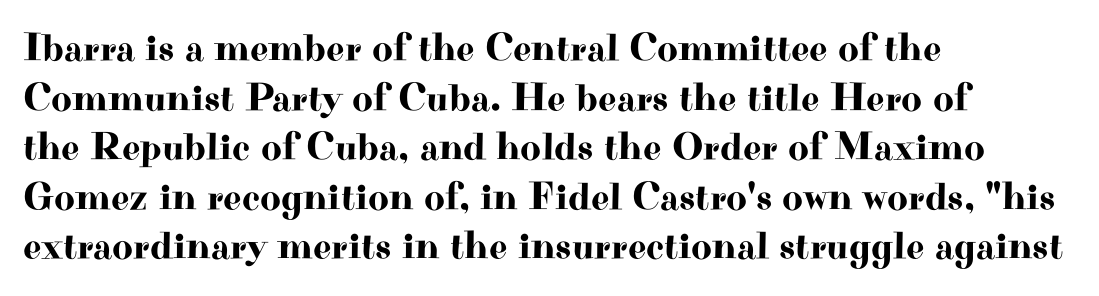
Check the space under the baseline: it is left empty. No italicization has been applied; the sample stays upright. Glyph-to-glyph distance matches everyday printed text. The glyphs in this specimen are seriffed. Line beginnings align vertically; line endings do not.
